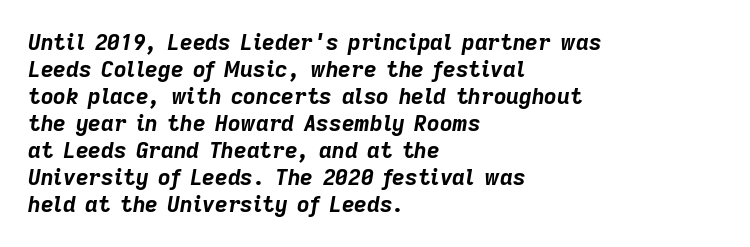
{"italic": "yes", "lean": "right", "slant_degrees": 9, "bold": "yes", "underline": "no", "align": "left", "line_spacing_ratio": 1.23, "letter_spacing": "normal", "letter_spacing_em": 0.0, "glyph_px": 22}
